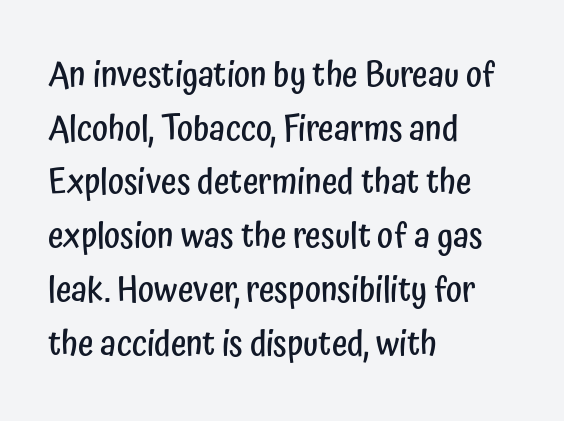
{"serif": "no", "italic": "no", "bold": "semi", "weight": "semibold", "width": "condensed", "stroke_contrast": "low", "x_height": "medium", "monospaced": "no", "underline": "no", "align": "left", "line_spacing": "normal", "line_spacing_ratio": 1.58, "letter_spacing": "normal", "letter_spacing_em": 0.0, "glyph_px": 34}
